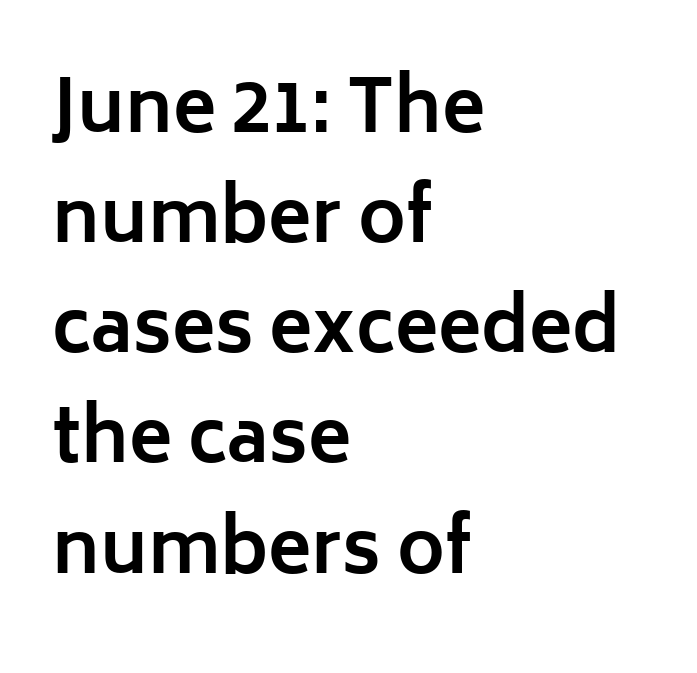
The typesetting leans heavy: a genuine bold. Underlining? Definitely not there. Each letter's strokes conclude bluntly, with no projecting serifs. The rendering uses natural spacing where letterforms have individual widths.
